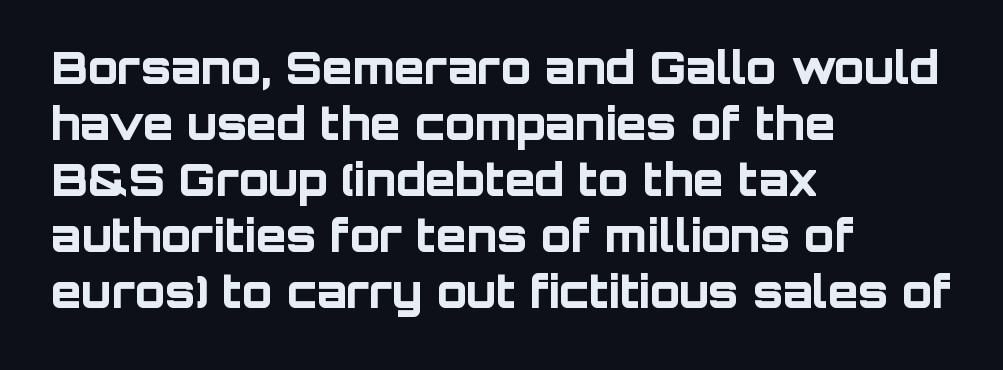
Q: Is the text bold? A: Yes.
Q: Is the text italic (slanted)? A: No, it is upright.
Q: Is the typeface a serif or a sans-serif typeface? A: Sans-serif.
Q: Is the text underlined? A: No.
Q: How is the paragraph aligned? A: Left-aligned.
Q: Is the spacing between letters normal or unusually wide? A: Normal.
Q: Is the spacing between lines tight, normal or loose? A: Normal.
Q: Width (condensed, normal, or wide)? A: Normal.
Q: Stroke contrast? A: Low.
Q: x-height? A: Large.
Q: Monospaced? A: No.
